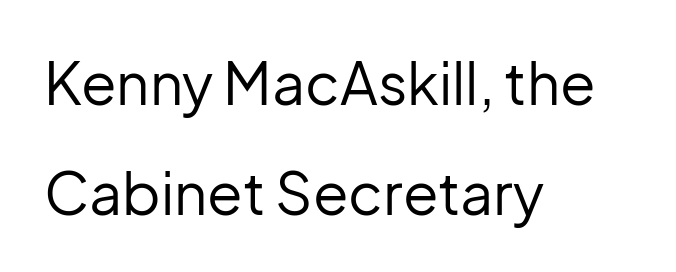
Upright lettering throughout. The face used here is a sans, in the tradition of grotesques and geometrics. Unmarked baselines from the first word to the last. Observe the ordinary spacing: letters are neighbours, not strangers. Layout note: lines flush left.
